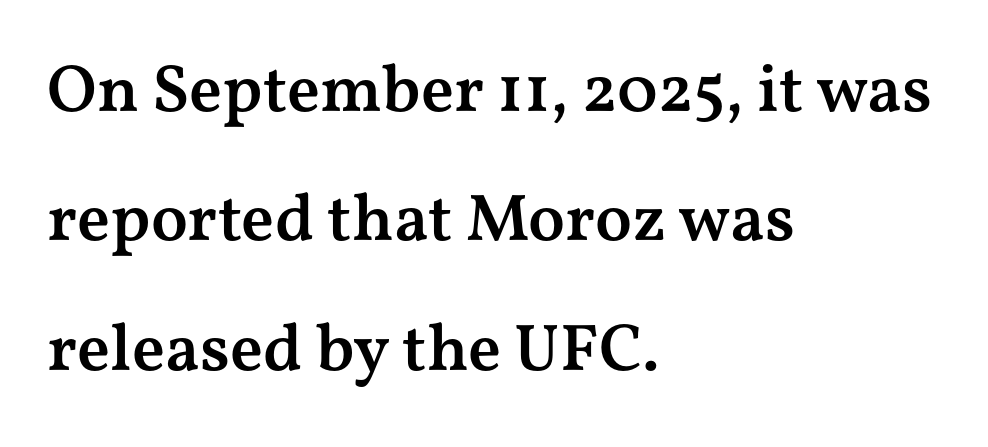
No extra tracking has been applied to these lines. This is the in-between weight designers call semibold or demi. Stroke terminals: seriffed. Check under the words: just untouched page. Widely set lines give the paragraph a tall, airy silhouette.
